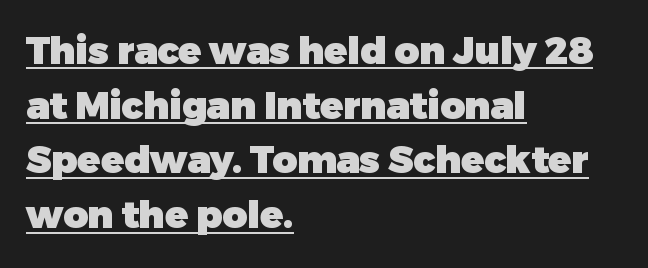
{"serif": "no", "italic": "no", "bold": "yes", "weight": "heavy", "width": "normal", "stroke_contrast": "low", "x_height": "medium", "monospaced": "no", "underline": "yes", "align": "left", "line_spacing": "normal", "line_spacing_ratio": 1.44, "letter_spacing": "normal", "letter_spacing_em": 0.0, "glyph_px": 38}
